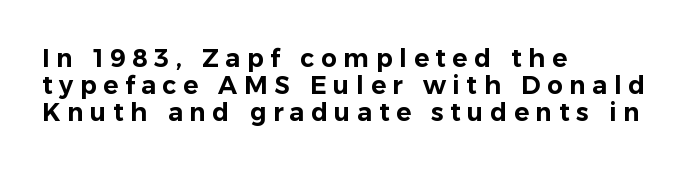
{"italic": "no", "underline": "no", "align": "left", "line_spacing": "tight", "line_spacing_ratio": 1.09, "letter_spacing": "wide", "letter_spacing_em": 0.26, "glyph_px": 25}
